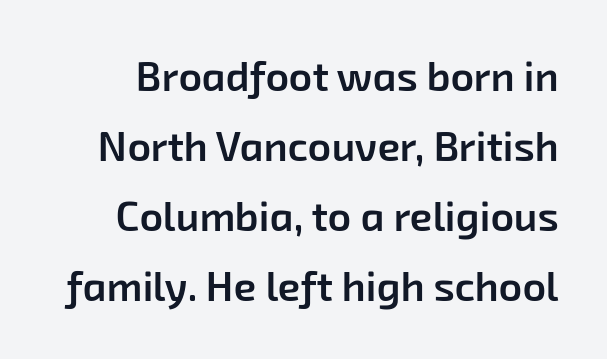
The image shows 41 px semibold sans-serif type; set line spacing 1.71x, normal letter spacing, not underlined; low stroke contrast and a medium x-height.
